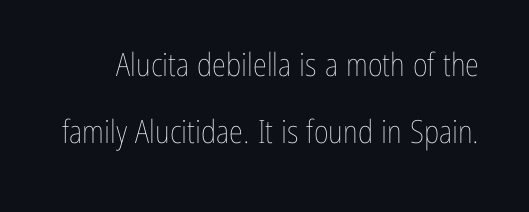
The image shows 32 px thin, condensed type, upright; set loose line spacing (2.1x), normal letter spacing, not underlined; low stroke contrast and a medium x-height.
